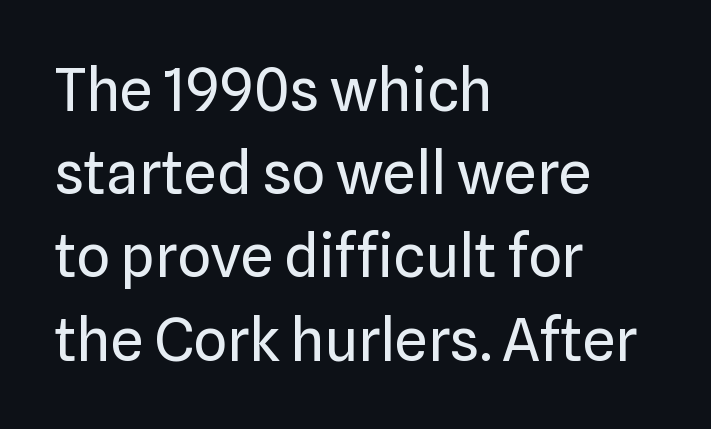
Q: Is the text bold? A: No.
Q: Is the text italic (slanted)? A: No, it is upright.
Q: Is the typeface a serif or a sans-serif typeface? A: Sans-serif.
Q: Is the text underlined? A: No.
Q: How is the paragraph aligned? A: Left-aligned.
Q: Is the spacing between letters normal or unusually wide? A: Normal.
Q: Is the spacing between lines tight, normal or loose? A: Normal.
Q: Width (condensed, normal, or wide)? A: Normal.
Q: Stroke contrast? A: Low.
Q: x-height? A: Medium.
Q: Monospaced? A: No.
